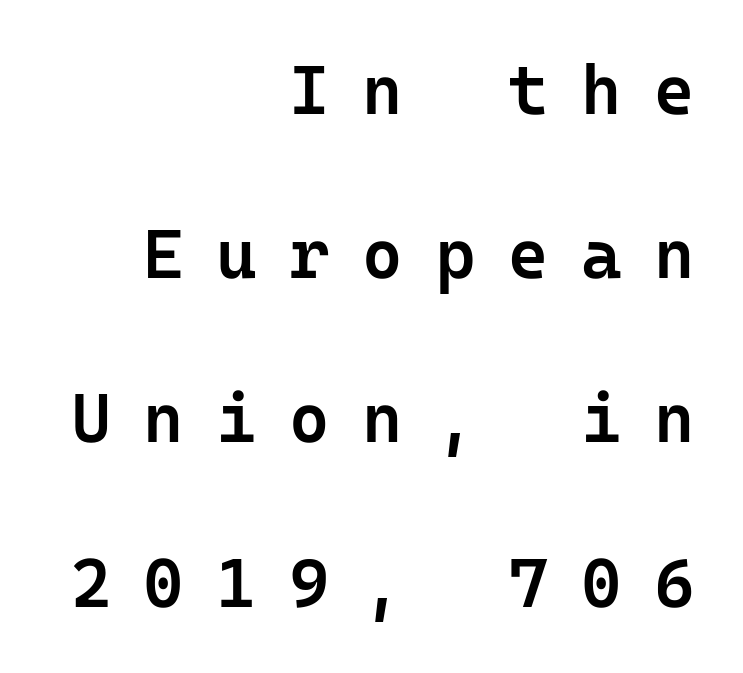
{"serif": "no", "italic": "no", "bold": "semi", "weight": "semibold", "width": "normal", "stroke_contrast": "low", "x_height": "medium", "underline": "no", "align": "right", "line_spacing": "loose", "line_spacing_ratio": 2.38, "letter_spacing": "wide", "letter_spacing_em": 0.47, "glyph_px": 69}
